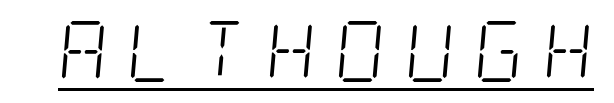
The image shows 61 px light, condensed serif type, italic (leaning right); set unusually wide letter spacing (+0.32 em), underlined; low stroke contrast and a large x-height.
